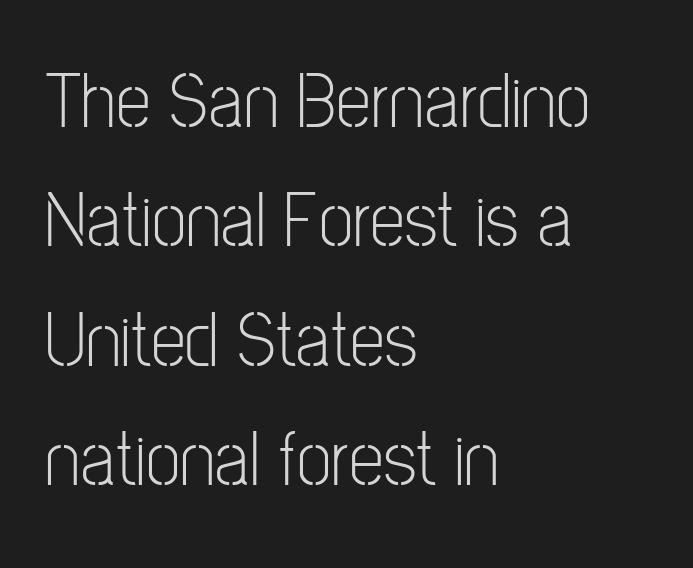
{"serif": "no", "italic": "no", "bold": "no", "weight": "light", "width": "condensed", "stroke_contrast": "low", "x_height": "medium", "monospaced": "no", "underline": "no", "align": "left", "line_spacing": "normal", "line_spacing_ratio": 1.51, "letter_spacing": "normal", "letter_spacing_em": 0.0, "glyph_px": 79}
